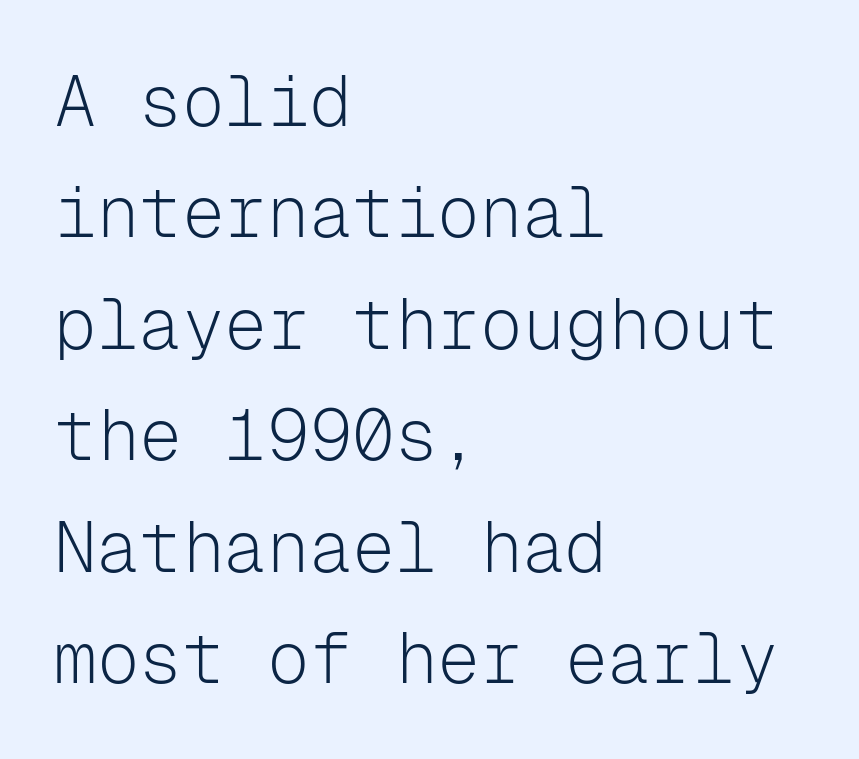
The image shows 71 px light sans-serif type, upright, monospaced; set left-aligned, normal line spacing (1.57x), normal letter spacing, not underlined; low stroke contrast and a medium x-height.
